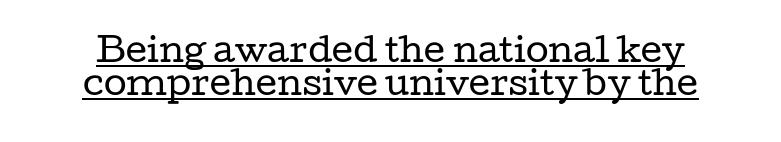
Q: Is the text bold? A: No.
Q: Is the text italic (slanted)? A: No, it is upright.
Q: Is the typeface a serif or a sans-serif typeface? A: Serif.
Q: Is the text underlined? A: Yes.
Q: Is the spacing between letters normal or unusually wide? A: Normal.
Q: Is the spacing between lines tight, normal or loose? A: Tight.
Q: Width (condensed, normal, or wide)? A: Wide.
Q: Stroke contrast? A: Low.
Q: x-height? A: Medium.
Q: Monospaced? A: No.
